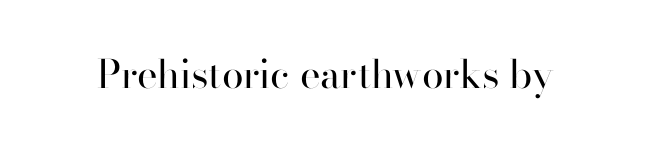
{"serif": "no", "italic": "no", "bold": "no", "weight": "regular", "width": "normal", "stroke_contrast": "high", "x_height": "small", "monospaced": "no", "underline": "no", "letter_spacing": "normal", "letter_spacing_em": 0.0, "glyph_px": 39}
